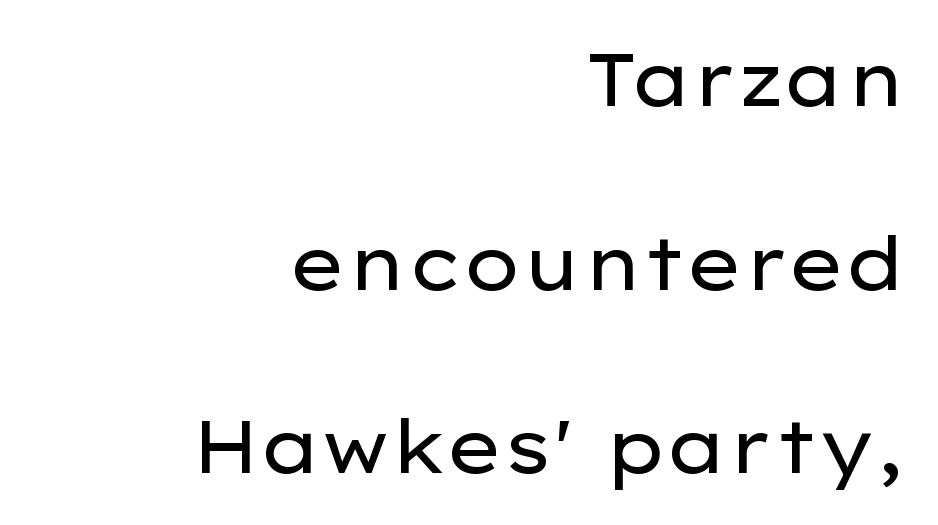
The rendering uses natural spacing where letterforms have individual widths. All the whitespace from short lines collects on the left. There is no visible air inserted between adjacent glyphs. The rendering uses a large line-height, opening up the rows. This rendering employs a face without finishing strokes, i.e., a sans-serif. A bare baseline throughout the passage.
